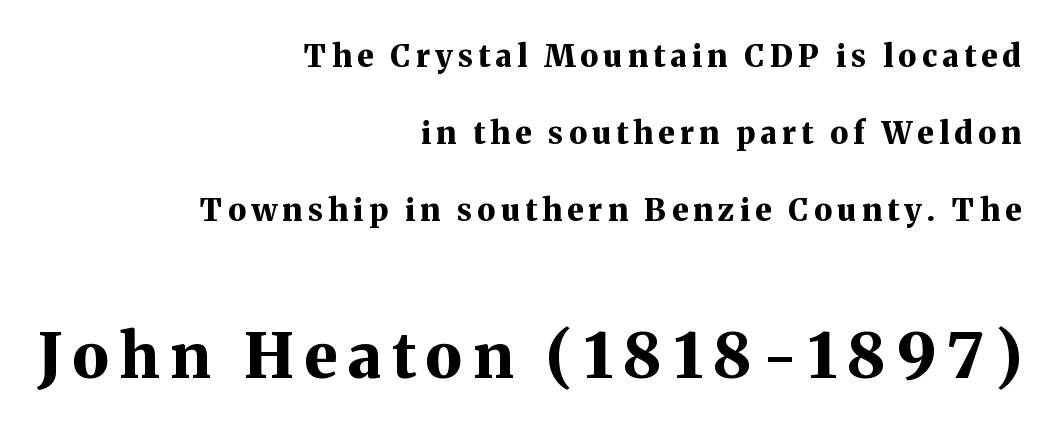
{"serif": "yes", "italic": "no", "bold": "yes", "weight": "bold", "width": "normal", "stroke_contrast": "medium", "x_height": "medium", "monospaced": "no", "underline": "no", "align": "right", "line_spacing": "loose", "line_spacing_ratio": 2.49, "larger_block": "second", "size_ratio": 2.0, "glyph_px": 62}
